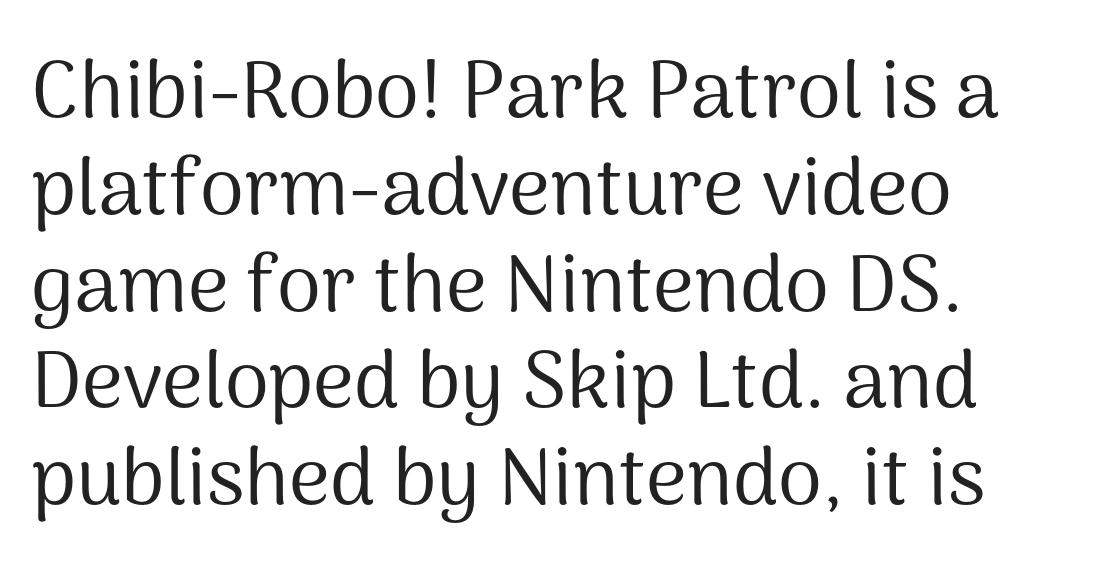
The image shows 80 px regular-weight sans-serif type, upright; set left-aligned, line spacing 1.21x, normal letter spacing, not underlined; medium stroke contrast and a medium x-height.
